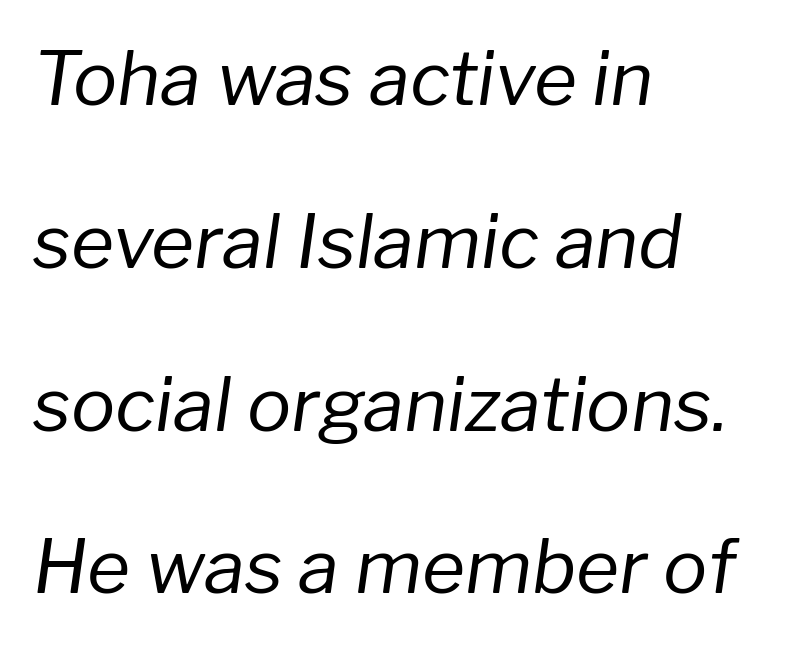
{"italic": "yes", "lean": "right", "slant_degrees": 8, "bold": "no", "weight": "regular", "width": "normal", "stroke_contrast": "low", "x_height": "medium", "monospaced": "no", "underline": "no", "align": "left", "line_spacing": "loose", "line_spacing_ratio": 2.2, "letter_spacing": "normal", "letter_spacing_em": 0.0, "glyph_px": 74}
